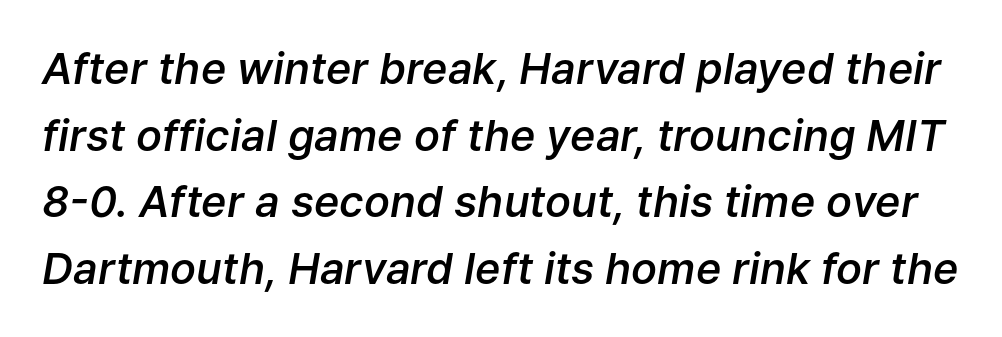
The image shows 43 px semibold type, italic (leaning right); set normal line spacing (1.55x), normal letter spacing, not underlined; low stroke contrast and a medium x-height.
